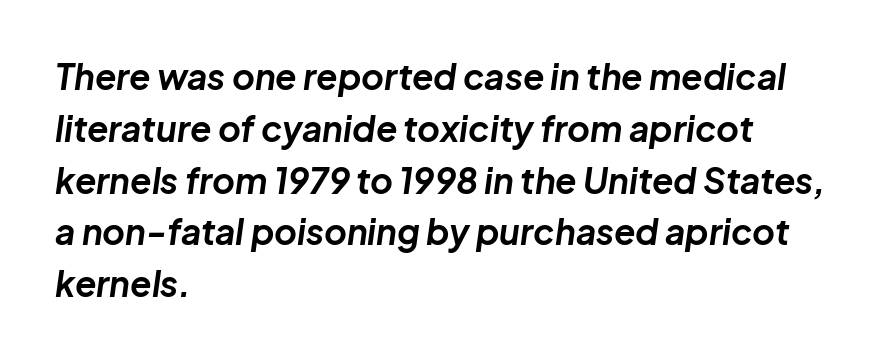
Leading matches the norm, producing a regular column. Character widths vary here, with narrow letters taking less room than wide ones. These words are printed bold, with thick strokes throughout. Visually the block forms a straight wall on the left and a jagged coastline on the right.
